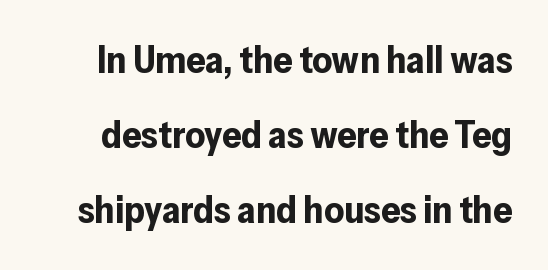
Q: Is the text bold? A: Yes.
Q: Is the text italic (slanted)? A: No, it is upright.
Q: Is the typeface a serif or a sans-serif typeface? A: Sans-serif.
Q: Is the text underlined? A: No.
Q: Is the spacing between letters normal or unusually wide? A: Normal.
Q: Is the spacing between lines tight, normal or loose? A: Loose.
Q: Width (condensed, normal, or wide)? A: Normal.
Q: Stroke contrast? A: Low.
Q: x-height? A: Medium.
Q: Monospaced? A: No.
